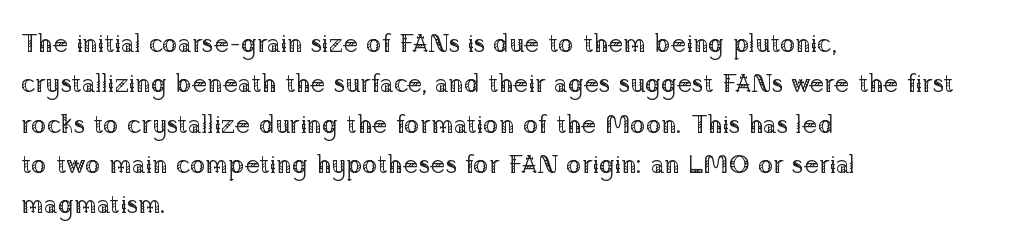
Q: Is the text bold? A: No.
Q: Is the text italic (slanted)? A: No, it is upright.
Q: Is the text underlined? A: No.
Q: How is the paragraph aligned? A: Left-aligned.
Q: Is the spacing between letters normal or unusually wide? A: Normal.
Q: Is the spacing between lines tight, normal or loose? A: Normal.
